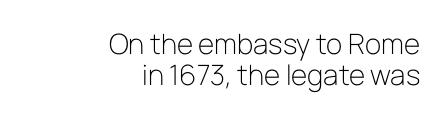
The image shows 28 px light sans-serif type, upright; set right-aligned, tight line spacing (1.12x), normal letter spacing, not underlined; low stroke contrast and a medium x-height.
